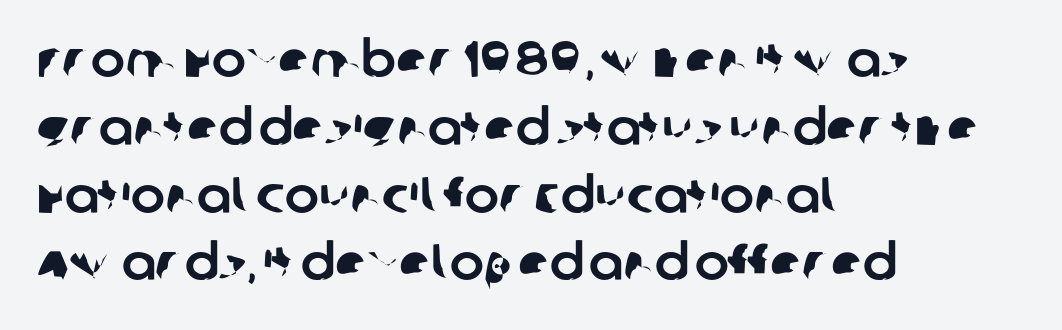
{"serif": "no", "width": "normal", "stroke_contrast": "low", "x_height": "large", "monospaced": "no", "underline": "no", "align": "left", "line_spacing": "normal", "line_spacing_ratio": 1.33, "letter_spacing": "normal", "letter_spacing_em": 0.0, "glyph_px": 51}
